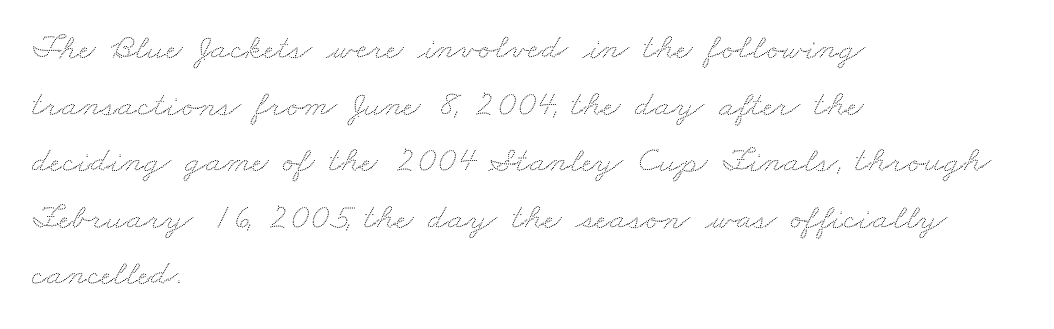
The image shows 37 px wide type; set left-aligned, normal line spacing (1.53x), normal letter spacing, not underlined; low stroke contrast and a small x-height.
